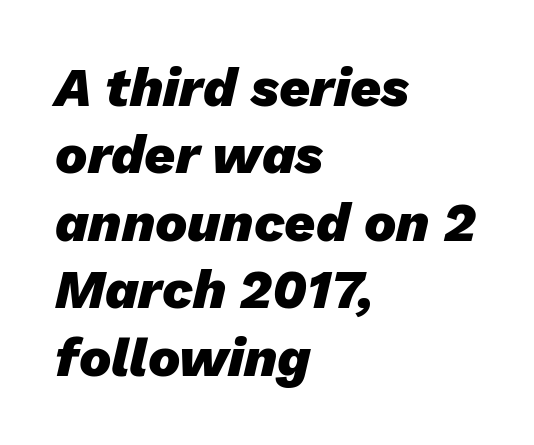
Reading down the column, the eye jumps a familiar distance to each next line. The strokes are fattened all the way to bold. These lines keep a tight, regular rhythm from letter to letter. Just letters on the line, the space beneath them empty. This rendering uses left alignment, leaving the right contour irregular. Is this a fixed-width face? No — the glyphs have proportional, varying widths.
